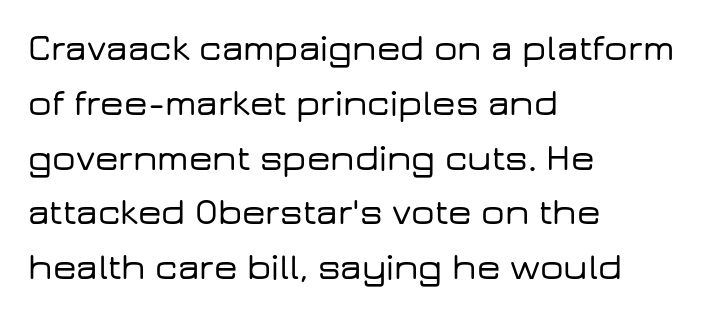
These lines were composed using upright roman letters. Type without underlining. Note: no serifs on the glyphs. These lines are set flush left with a ragged right edge. The rendering uses a moderate line-height, typical for paragraphs.
